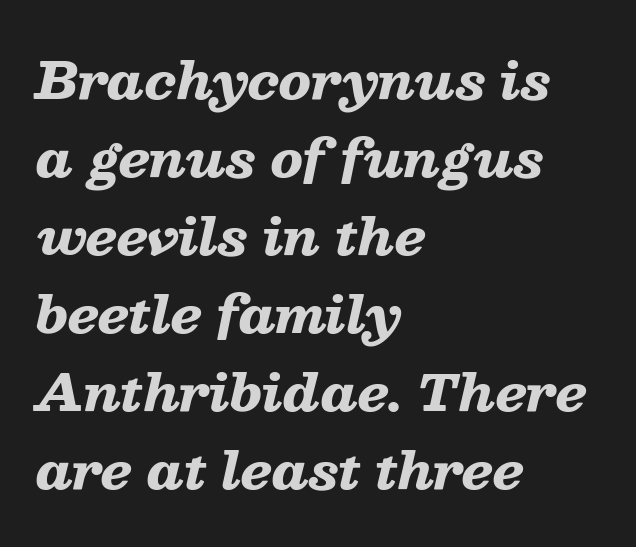
The rendering uses natural spacing where letterforms have individual widths. This rendering uses left alignment, leaving the right contour irregular. The lettering tilts uniformly, giving the passage an italic look. The baseline area is clear.
